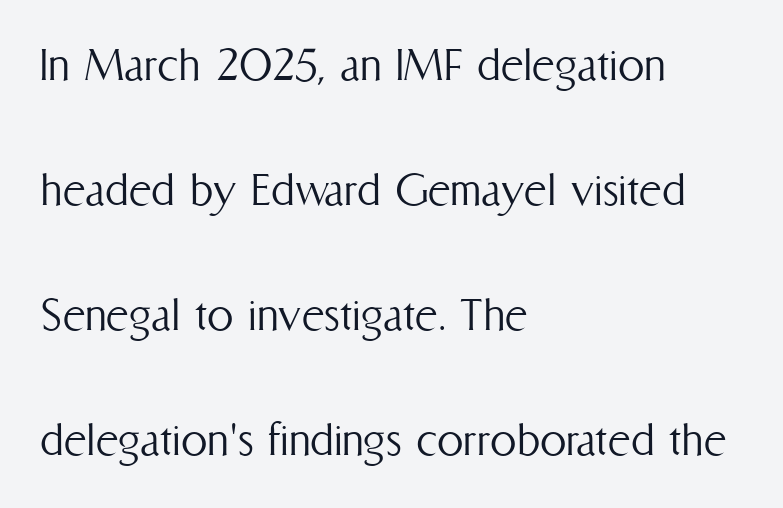
Q: Is the text bold? A: No.
Q: Is the text italic (slanted)? A: No, it is upright.
Q: Is the text underlined? A: No.
Q: How is the paragraph aligned? A: Left-aligned.
Q: Is the spacing between letters normal or unusually wide? A: Normal.
Q: Is the spacing between lines tight, normal or loose? A: Loose.
Q: Width (condensed, normal, or wide)? A: Condensed.
Q: Stroke contrast? A: Medium.
Q: x-height? A: Medium.
Q: Monospaced? A: No.
